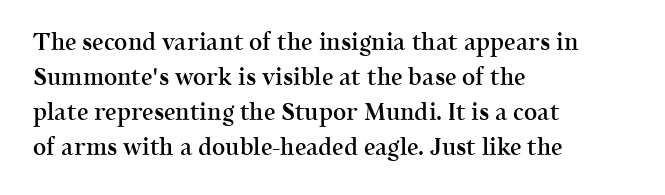
The image shows 23 px text type, upright; set left-aligned, normal line spacing (1.52x), normal letter spacing, not underlined.
